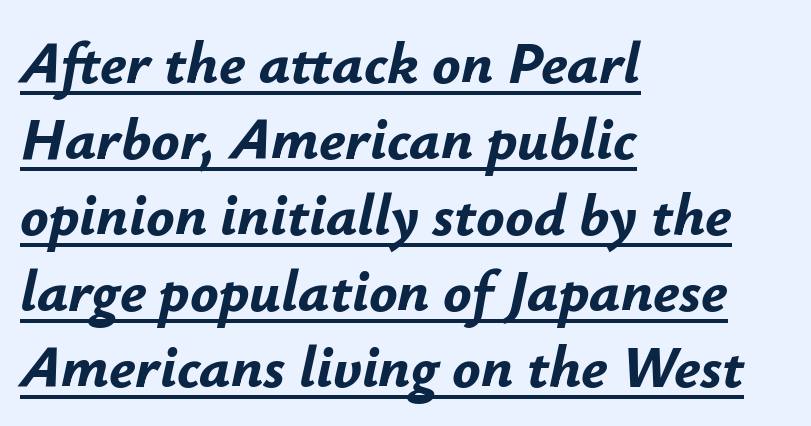
{"italic": "yes", "lean": "right", "slant_degrees": 12, "bold": "yes", "weight": "bold", "width": "normal", "stroke_contrast": "low", "x_height": "small", "monospaced": "no", "underline": "yes", "align": "left", "line_spacing": "normal", "line_spacing_ratio": 1.29, "letter_spacing": "normal", "letter_spacing_em": 0.0, "glyph_px": 59}
